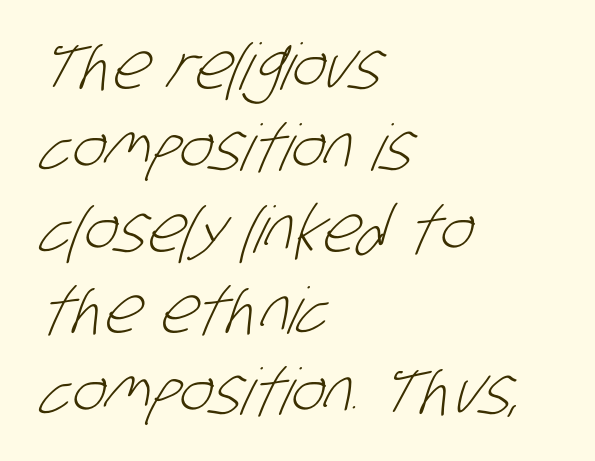
The image shows 64 px light, condensed sans-serif type; set left-aligned, normal line spacing (1.27x), normal letter spacing, not underlined; low stroke contrast and a large x-height.
